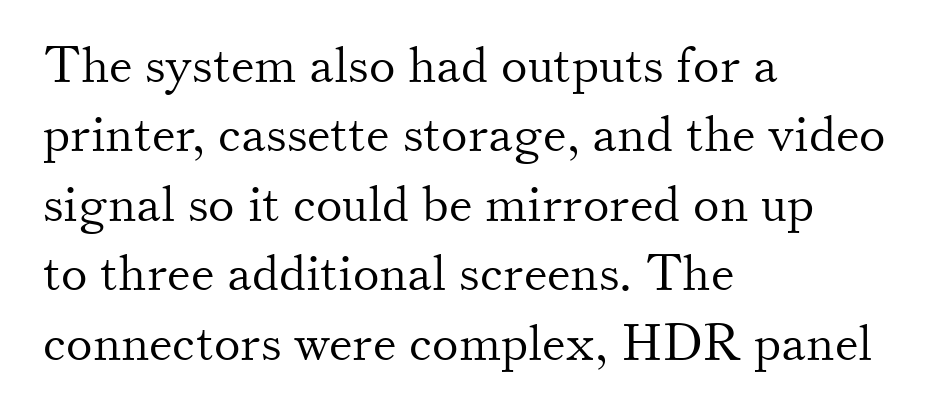
Reading down the column, the eye jumps a familiar distance to each next line. Every character sits straight up, as roman type does. Caption: standard tracking, unaltered. Check under the words: just untouched page.
